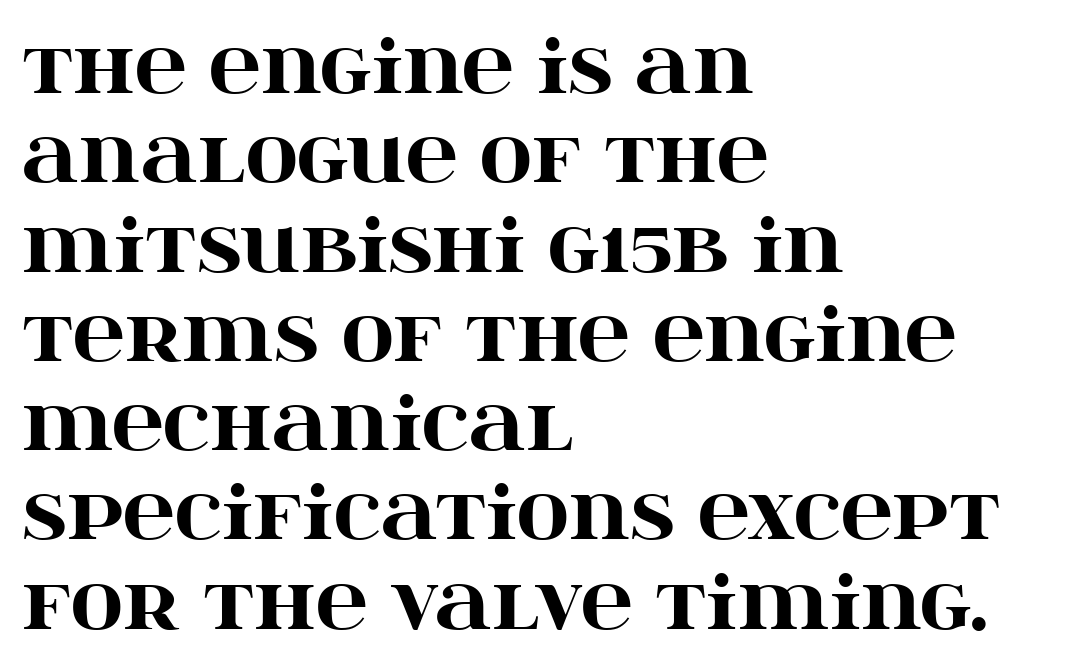
Q: Is the text bold? A: Yes.
Q: Is the text italic (slanted)? A: No, it is upright.
Q: Is the typeface a serif or a sans-serif typeface? A: Serif.
Q: Is the text underlined? A: No.
Q: How is the paragraph aligned? A: Left-aligned.
Q: Is the spacing between letters normal or unusually wide? A: Normal.
Q: Width (condensed, normal, or wide)? A: Wide.
Q: Stroke contrast? A: High.
Q: x-height? A: Large.
Q: Monospaced? A: No.
